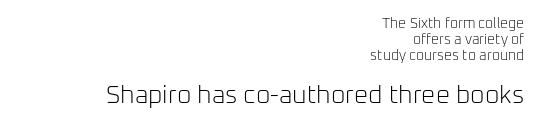
{"italic": "no", "bold": "no", "underline": "no", "align": "right", "line_spacing": "tight", "line_spacing_ratio": 1.13, "letter_spacing": "normal", "letter_spacing_em": 0.0, "larger_block": "second", "size_ratio": 1.79, "glyph_px": 25}
